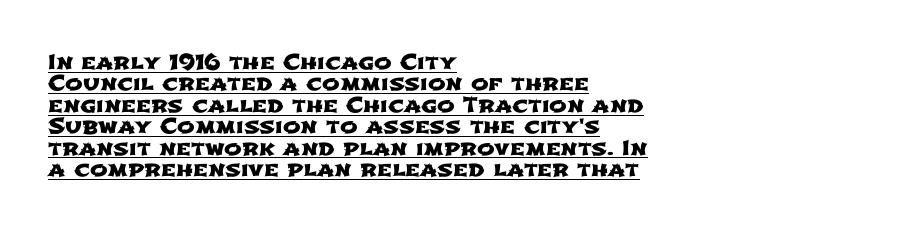
{"underline": "yes", "align": "left", "line_spacing": "tight", "line_spacing_ratio": 1.02, "letter_spacing": "normal", "letter_spacing_em": 0.0, "glyph_px": 21}
